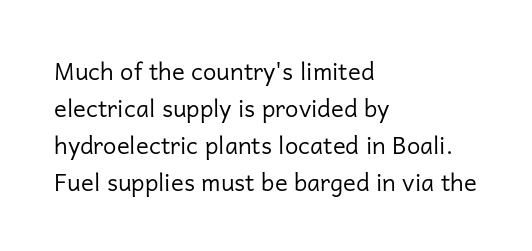
Q: Is the text bold? A: No.
Q: Is the text italic (slanted)? A: No, it is upright.
Q: Is the text underlined? A: No.
Q: How is the paragraph aligned? A: Left-aligned.
Q: Is the spacing between letters normal or unusually wide? A: Normal.
Q: Is the spacing between lines tight, normal or loose? A: Normal.
